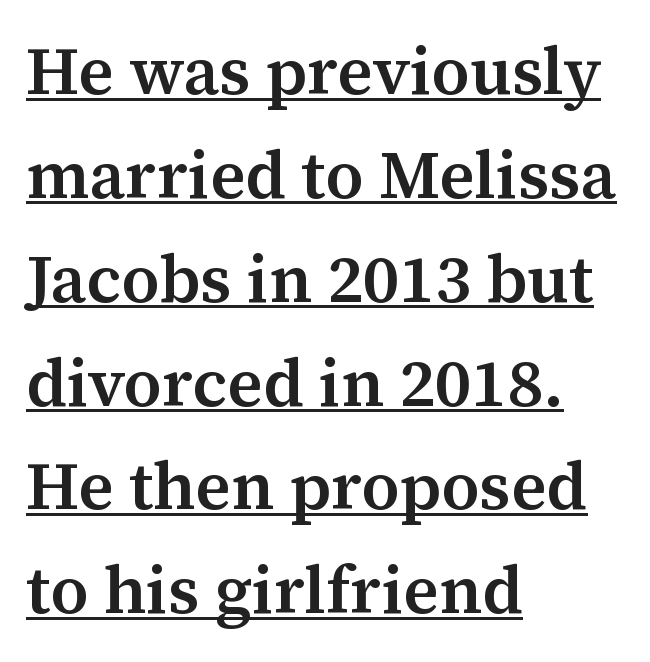
{"serif": "yes", "italic": "no", "bold": "semi", "weight": "semibold", "width": "normal", "stroke_contrast": "medium", "x_height": "medium", "monospaced": "no", "underline": "yes", "align": "left", "line_spacing": "normal", "line_spacing_ratio": 1.55, "letter_spacing": "normal", "letter_spacing_em": 0.0, "glyph_px": 67}
